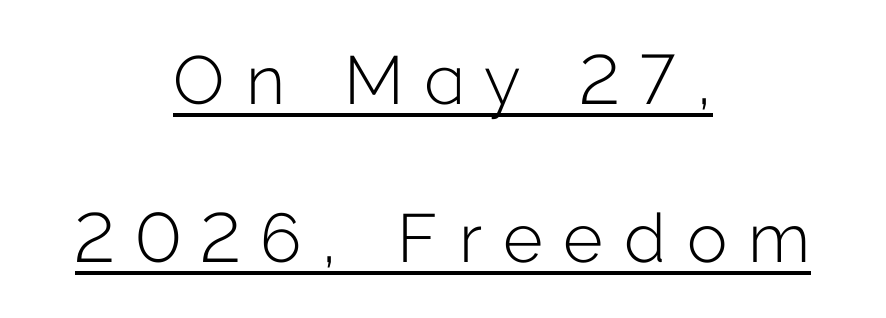
Q: Is the text bold? A: No.
Q: Is the text italic (slanted)? A: No, it is upright.
Q: Is the typeface a serif or a sans-serif typeface? A: Sans-serif.
Q: Is the text underlined? A: Yes.
Q: How is the paragraph aligned? A: Centered.
Q: Is the spacing between letters normal or unusually wide? A: Unusually wide.
Q: Is the spacing between lines tight, normal or loose? A: Loose.
Q: Width (condensed, normal, or wide)? A: Normal.
Q: Stroke contrast? A: Low.
Q: x-height? A: Medium.
Q: Monospaced? A: No.
